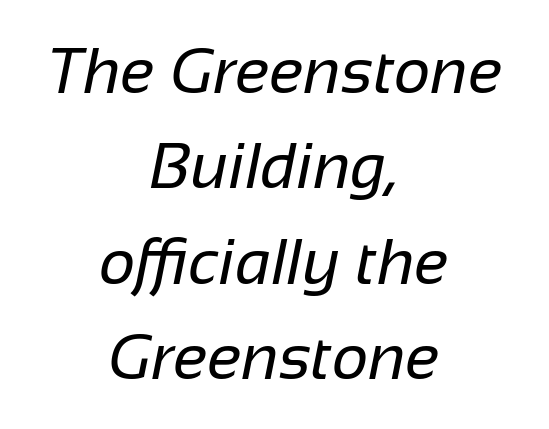
You could not count columns in this text — the font is proportionally spaced. Leading: standard. The type family on display is of the sans-serif kind. Alignment: centered.
